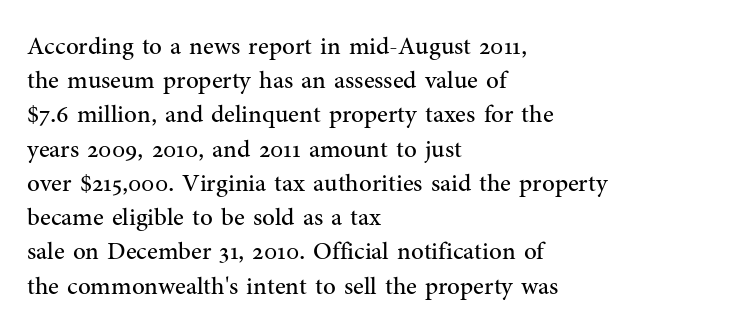
The image shows 25 px text type, upright; set left-aligned, normal line spacing (1.37x), normal letter spacing, not underlined.
